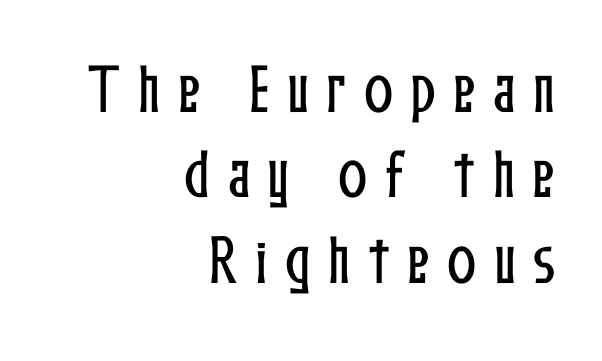
{"italic": "no", "width": "condensed", "stroke_contrast": "low", "x_height": "medium", "monospaced": "no", "underline": "no", "align": "right", "line_spacing": "normal", "line_spacing_ratio": 1.58, "letter_spacing": "wide", "letter_spacing_em": 0.32, "glyph_px": 54}
